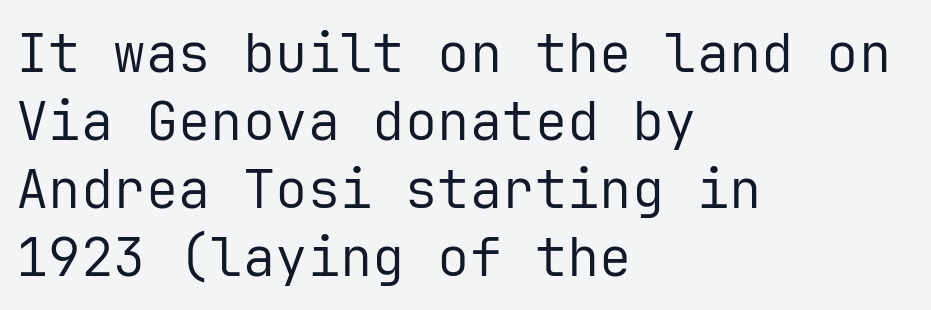
Q: Is the text bold? A: No.
Q: Is the text italic (slanted)? A: No, it is upright.
Q: Is the typeface a serif or a sans-serif typeface? A: Sans-serif.
Q: Is the text underlined? A: No.
Q: How is the paragraph aligned? A: Left-aligned.
Q: Is the spacing between letters normal or unusually wide? A: Normal.
Q: Is the spacing between lines tight, normal or loose? A: Normal.
Q: Width (condensed, normal, or wide)? A: Normal.
Q: Stroke contrast? A: Low.
Q: x-height? A: Medium.
Q: Monospaced? A: Yes.
